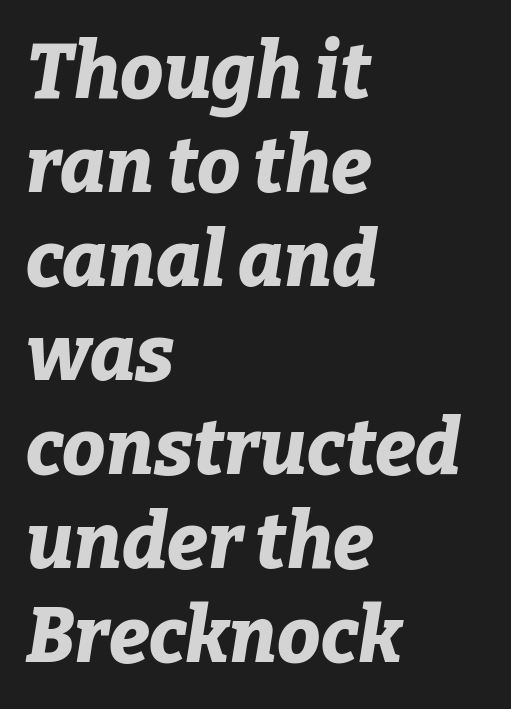
{"italic": "yes", "lean": "right", "slant_degrees": 9, "bold": "yes", "weight": "bold", "width": "normal", "stroke_contrast": "low", "x_height": "medium", "monospaced": "no", "underline": "no", "align": "left", "line_spacing_ratio": 1.22, "letter_spacing": "normal", "letter_spacing_em": 0.0, "glyph_px": 77}
